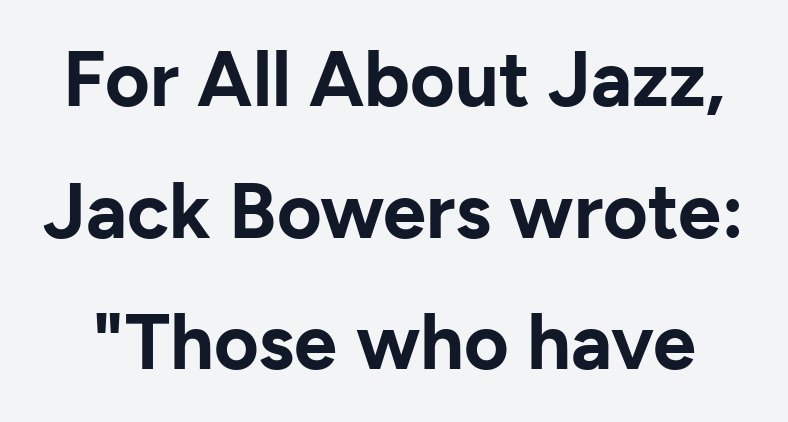
Q: Is the text bold? A: Yes.
Q: Is the text italic (slanted)? A: No, it is upright.
Q: Is the typeface a serif or a sans-serif typeface? A: Sans-serif.
Q: Is the text underlined? A: No.
Q: Is the spacing between letters normal or unusually wide? A: Normal.
Q: Width (condensed, normal, or wide)? A: Normal.
Q: Stroke contrast? A: Low.
Q: x-height? A: Medium.
Q: Monospaced? A: No.
